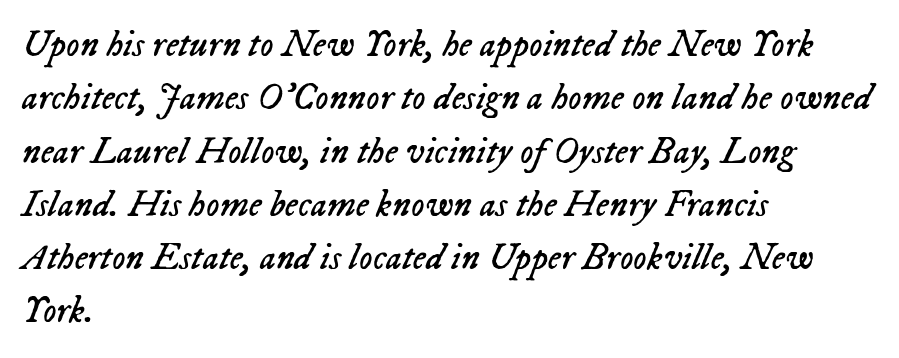
Here the glyphs are tracked normally, forming tight word shapes. Compared with a centered layout, this one pins lines to the left instead. The baseline area is clear. Nothing heavy about these letters — not bold at all.
